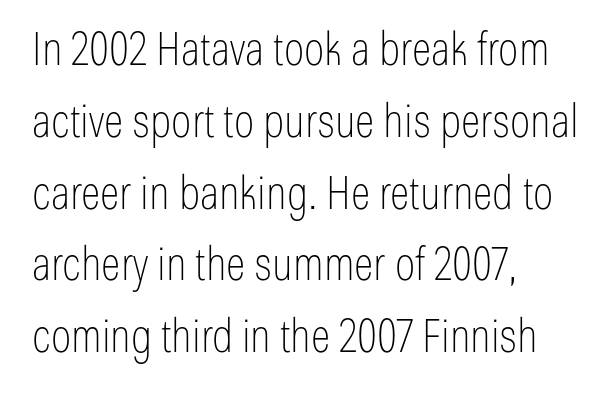
{"serif": "no", "italic": "no", "bold": "no", "weight": "thin", "width": "condensed", "stroke_contrast": "low", "x_height": "medium", "monospaced": "no", "underline": "no", "align": "left", "line_spacing": "normal", "line_spacing_ratio": 1.56, "letter_spacing": "normal", "letter_spacing_em": 0.0, "glyph_px": 46}
